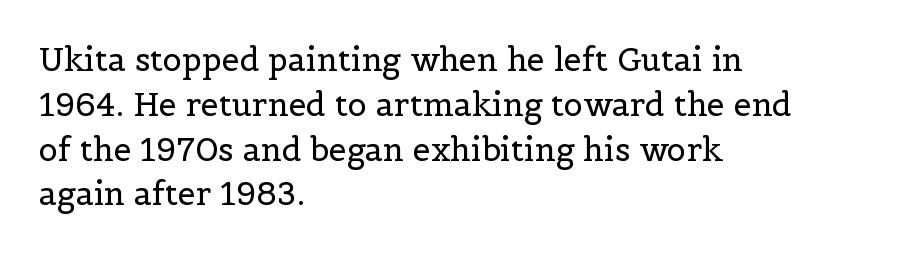
Q: Is the text bold? A: No.
Q: Is the text italic (slanted)? A: No, it is upright.
Q: Is the typeface a serif or a sans-serif typeface? A: Serif.
Q: Is the text underlined? A: No.
Q: How is the paragraph aligned? A: Left-aligned.
Q: Is the spacing between letters normal or unusually wide? A: Normal.
Q: Is the spacing between lines tight, normal or loose? A: Normal.
Q: Width (condensed, normal, or wide)? A: Normal.
Q: x-height? A: Medium.
Q: Monospaced? A: No.
